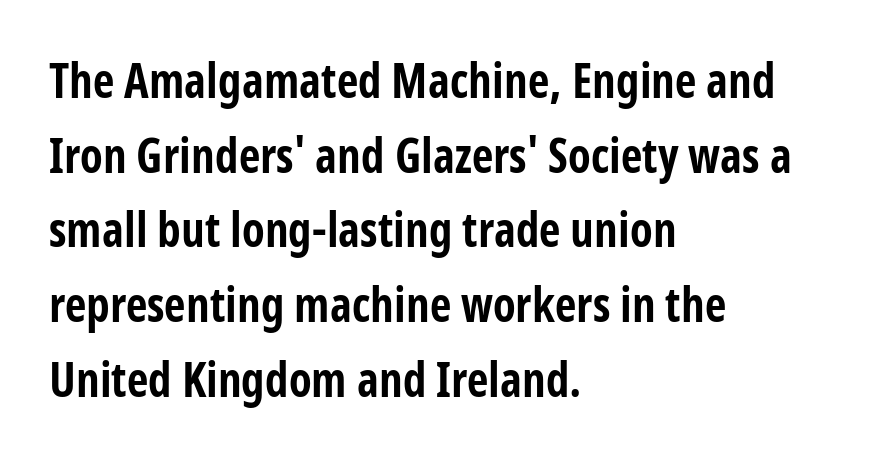
{"serif": "no", "italic": "no", "bold": "yes", "weight": "bold", "width": "condensed", "stroke_contrast": "low", "x_height": "medium", "monospaced": "no", "underline": "no", "align": "left", "line_spacing": "normal", "line_spacing_ratio": 1.59, "letter_spacing": "normal", "letter_spacing_em": 0.0, "glyph_px": 47}
